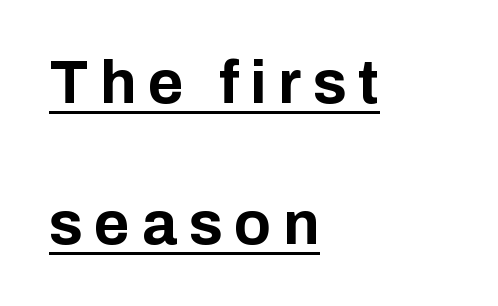
Is this a fixed-width face? No — the glyphs have proportional, varying widths. Nope, not italic — everything's standing straight. The lines are spread far apart with generous leading. Letterform terminals end flat and unadorned throughout the passage.
